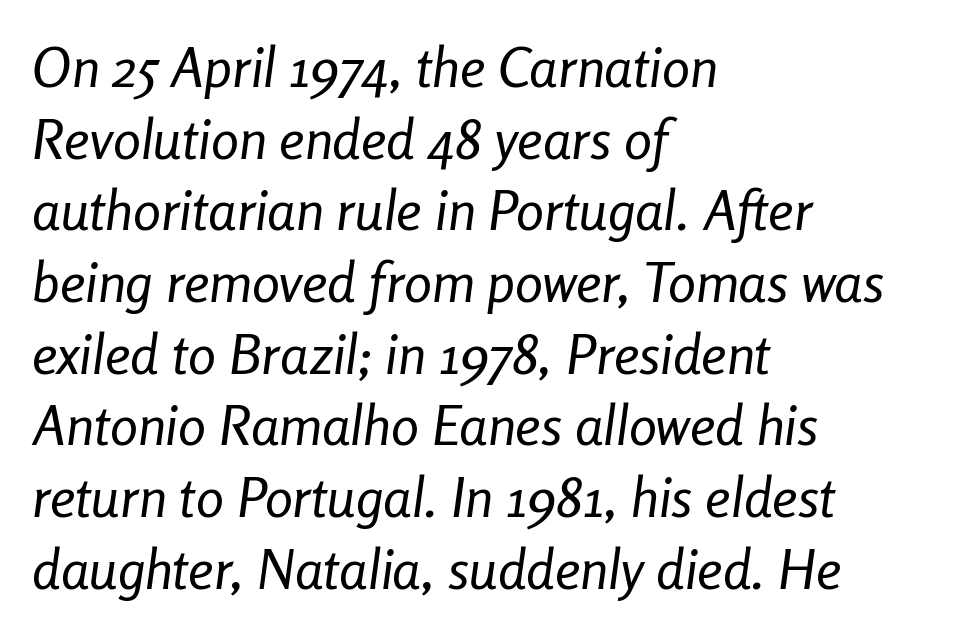
Q: Is the text bold? A: No.
Q: Is the text italic (slanted)? A: Yes, it leans right by about 8 degrees.
Q: Is the text underlined? A: No.
Q: How is the paragraph aligned? A: Left-aligned.
Q: Is the spacing between letters normal or unusually wide? A: Normal.
Q: Is the spacing between lines tight, normal or loose? A: Normal.
Q: Width (condensed, normal, or wide)? A: Condensed.
Q: Stroke contrast? A: Low.
Q: x-height? A: Medium.
Q: Monospaced? A: No.
